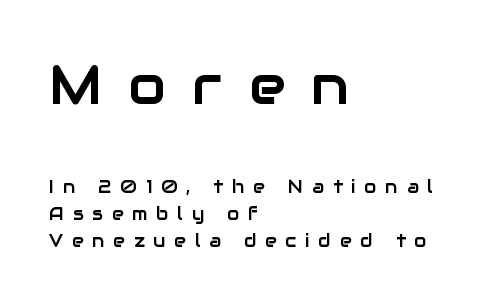
Nope, not italic — everything's standing straight. Regular leading. Typographically, this falls in the sans-serif category. Casual observation: everything's shoved over to the left. Reading top to bottom, the characters get smaller at the block break. Think of a printed novel: that variable character pitch is what you see here.
